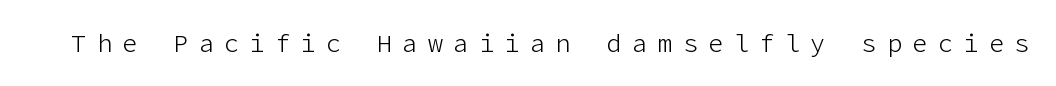
{"italic": "no", "bold": "no", "underline": "no", "letter_spacing": "wide", "letter_spacing_em": 0.42, "glyph_px": 25}
